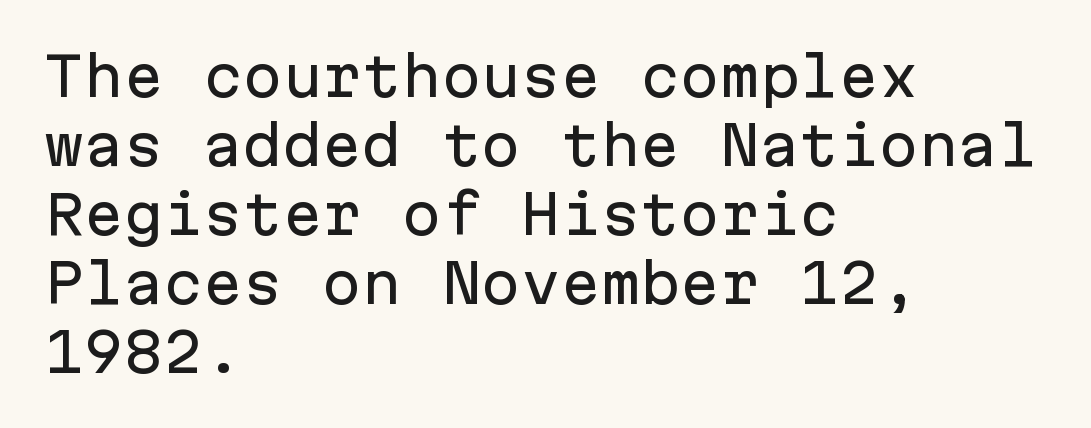
Q: Is the text italic (slanted)? A: No, it is upright.
Q: Is the typeface a serif or a sans-serif typeface? A: Sans-serif.
Q: Is the text underlined? A: No.
Q: How is the paragraph aligned? A: Left-aligned.
Q: Is the spacing between letters normal or unusually wide? A: Normal.
Q: Is the spacing between lines tight, normal or loose? A: Normal.
Q: Width (condensed, normal, or wide)? A: Normal.
Q: Stroke contrast? A: Low.
Q: x-height? A: Medium.
Q: Monospaced? A: Yes.
